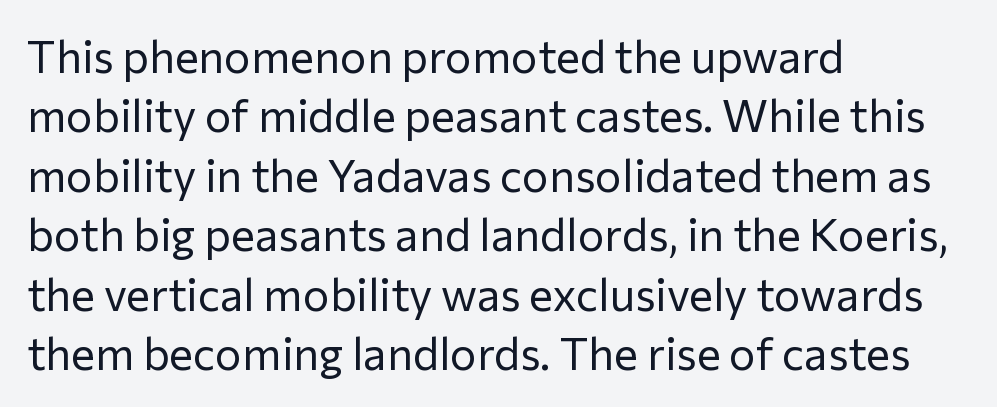
Q: Is the text bold? A: No.
Q: Is the text italic (slanted)? A: No, it is upright.
Q: Is the typeface a serif or a sans-serif typeface? A: Sans-serif.
Q: Is the text underlined? A: No.
Q: How is the paragraph aligned? A: Left-aligned.
Q: Is the spacing between letters normal or unusually wide? A: Normal.
Q: Is the spacing between lines tight, normal or loose? A: Normal.
Q: Width (condensed, normal, or wide)? A: Normal.
Q: Stroke contrast? A: Low.
Q: x-height? A: Medium.
Q: Monospaced? A: No.
